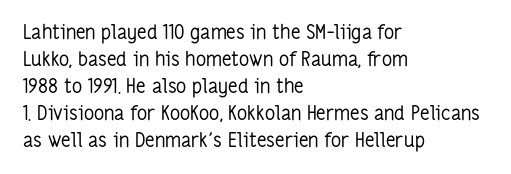
Q: Is the text bold? A: No.
Q: Is the text italic (slanted)? A: No, it is upright.
Q: Is the text underlined? A: No.
Q: How is the paragraph aligned? A: Left-aligned.
Q: Is the spacing between letters normal or unusually wide? A: Normal.
Q: Is the spacing between lines tight, normal or loose? A: Normal.
